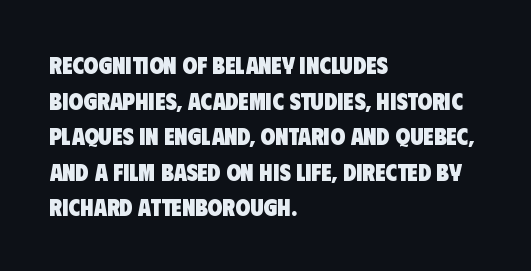
{"bold": "yes", "underline": "no", "align": "left", "line_spacing": "normal", "line_spacing_ratio": 1.48, "letter_spacing": "normal", "letter_spacing_em": 0.0, "glyph_px": 24}
